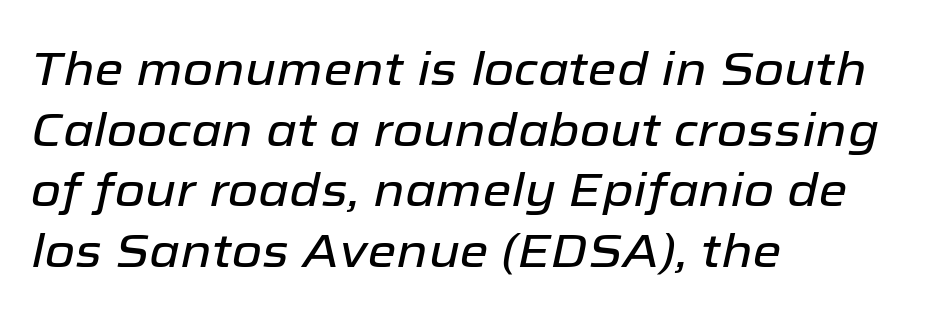
Q: Is the text italic (slanted)? A: Yes, it leans right by about 12 degrees.
Q: Is the text underlined? A: No.
Q: How is the paragraph aligned? A: Left-aligned.
Q: Is the spacing between letters normal or unusually wide? A: Normal.
Q: Is the spacing between lines tight, normal or loose? A: Normal.
Q: Width (condensed, normal, or wide)? A: Normal.
Q: Stroke contrast? A: Low.
Q: x-height? A: Medium.
Q: Monospaced? A: No.
